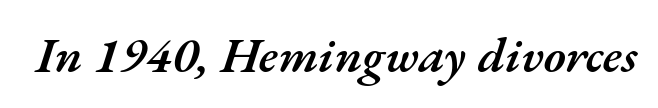
The tracking reads as untouched default to a designer's eye. The face used here is a semibold: visibly heavier than regular, lighter than bold. Quick note: italic. Nobody drew a line under any word here.
